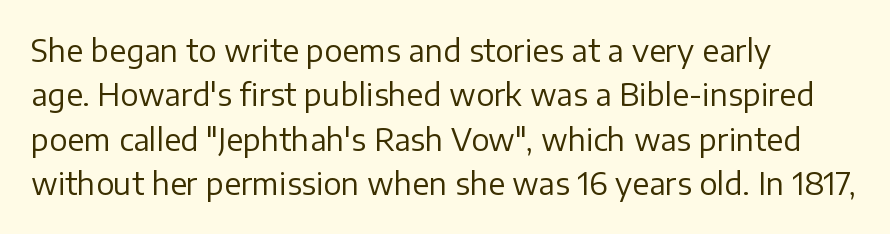
{"serif": "no", "italic": "no", "bold": "no", "weight": "regular", "width": "normal", "stroke_contrast": "low", "x_height": "medium", "monospaced": "no", "underline": "no", "align": "left", "line_spacing": "normal", "line_spacing_ratio": 1.48, "letter_spacing": "normal", "letter_spacing_em": 0.0, "glyph_px": 30}
